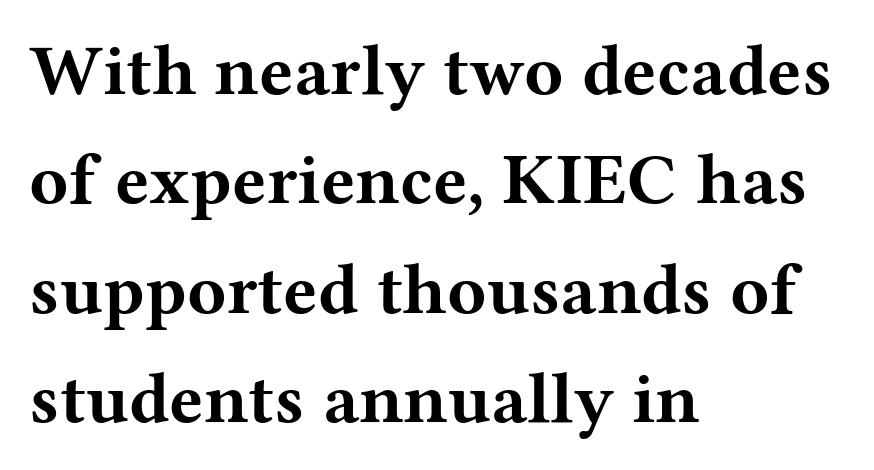
Q: Is the text bold? A: Yes.
Q: Is the text italic (slanted)? A: No, it is upright.
Q: Is the typeface a serif or a sans-serif typeface? A: Serif.
Q: Is the text underlined? A: No.
Q: How is the paragraph aligned? A: Left-aligned.
Q: Is the spacing between letters normal or unusually wide? A: Normal.
Q: Is the spacing between lines tight, normal or loose? A: Normal.
Q: Width (condensed, normal, or wide)? A: Wide.
Q: Stroke contrast? A: Medium.
Q: x-height? A: Medium.
Q: Monospaced? A: No.
